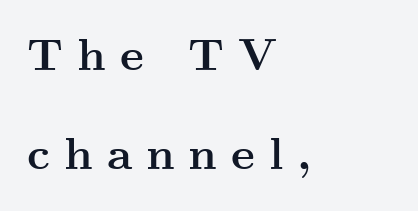
The image shows 45 px semibold, wide serif type, upright; set left-aligned, loose line spacing (2.21x), unusually wide letter spacing (+0.31 em), not underlined; medium stroke contrast and a small x-height.
